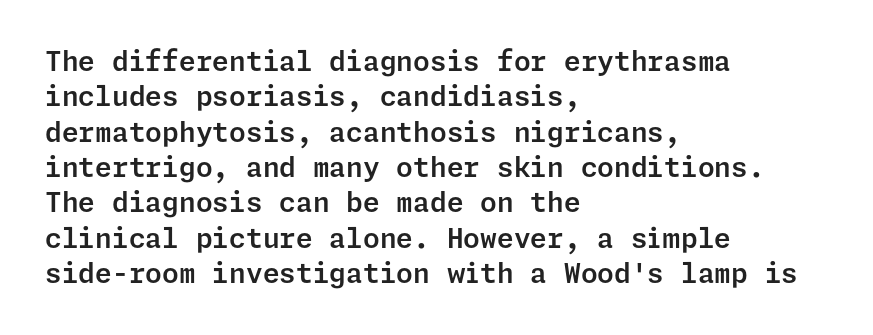
Interline gaps are of average width in this sample. The axis of the letterforms is exactly vertical. Casual observation: everything's shoved over to the left. These lines keep a tight, regular rhythm from letter to letter. Unmarked baselines from the first word to the last.
